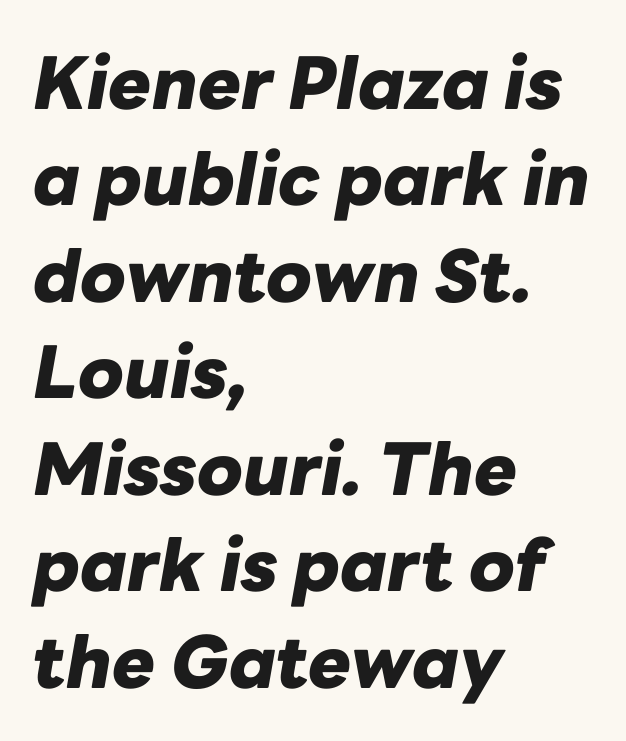
Q: Is the text bold? A: Yes.
Q: Is the text italic (slanted)? A: Yes, it leans right by about 10 degrees.
Q: Is the text underlined? A: No.
Q: How is the paragraph aligned? A: Left-aligned.
Q: Is the spacing between letters normal or unusually wide? A: Normal.
Q: Is the spacing between lines tight, normal or loose? A: Normal.
Q: Width (condensed, normal, or wide)? A: Normal.
Q: Stroke contrast? A: Low.
Q: x-height? A: Medium.
Q: Monospaced? A: No.
